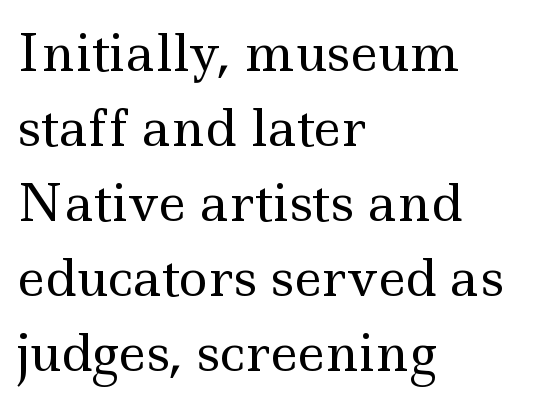
{"serif": "yes", "italic": "no", "bold": "no", "weight": "regular", "width": "wide", "x_height": "small", "monospaced": "no", "underline": "no", "align": "left", "line_spacing": "normal", "line_spacing_ratio": 1.5, "letter_spacing": "normal", "letter_spacing_em": 0.0, "glyph_px": 50}
